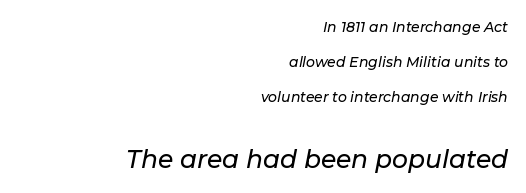
Q: Is the text italic (slanted)? A: Yes, it leans right by about 11 degrees.
Q: Is the text underlined? A: No.
Q: How is the paragraph aligned? A: Right-aligned.
Q: Is the spacing between letters normal or unusually wide? A: Normal.
Q: Is the spacing between lines tight, normal or loose? A: Loose.
Q: Which block of text is set in a larger size, the first (top) or the second (bottom)? A: The second (bottom) one.
